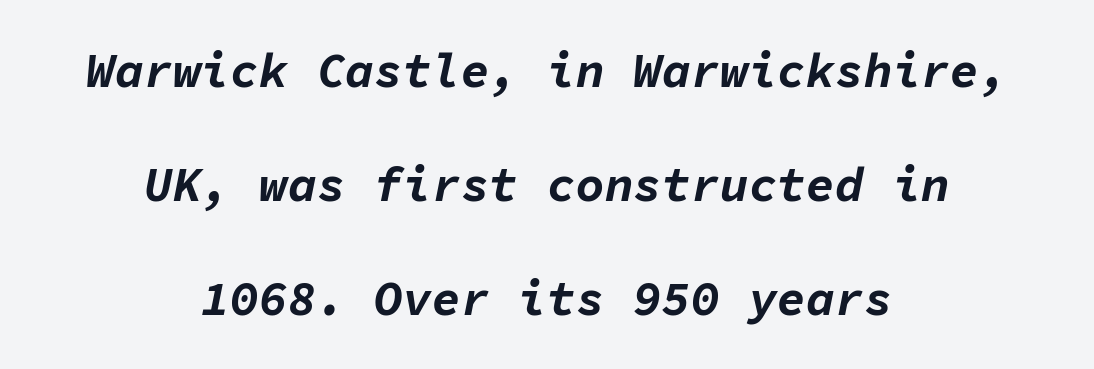
The image shows 48 px bold type, italic (leaning right), monospaced; set centered, loose line spacing (2.38x), normal letter spacing, not underlined; low stroke contrast and a medium x-height.
